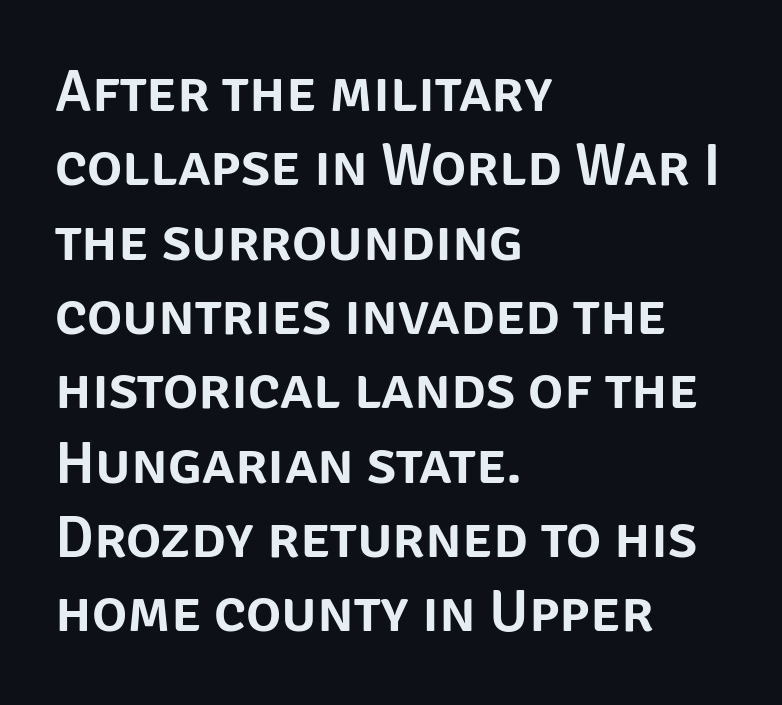
{"serif": "no", "italic": "no", "width": "normal", "stroke_contrast": "low", "x_height": "large", "monospaced": "no", "underline": "no", "align": "left", "line_spacing": "normal", "line_spacing_ratio": 1.26, "letter_spacing": "normal", "letter_spacing_em": 0.0, "glyph_px": 59}
